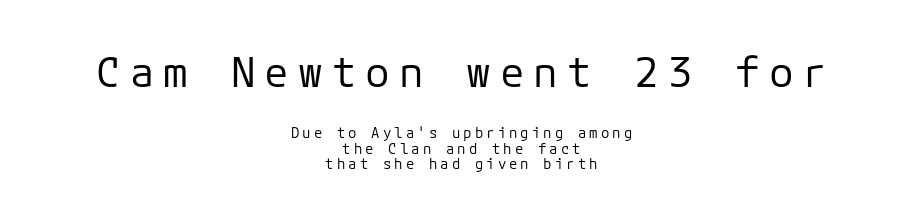
{"serif": "no", "italic": "no", "bold": "no", "weight": "regular", "width": "normal", "stroke_contrast": "low", "x_height": "medium", "monospaced": "yes", "underline": "no", "align": "center", "line_spacing": "tight", "line_spacing_ratio": 1.11, "letter_spacing": "wide", "letter_spacing_em": 0.22, "larger_block": "first", "size_ratio": 2.93, "glyph_px": 41}
